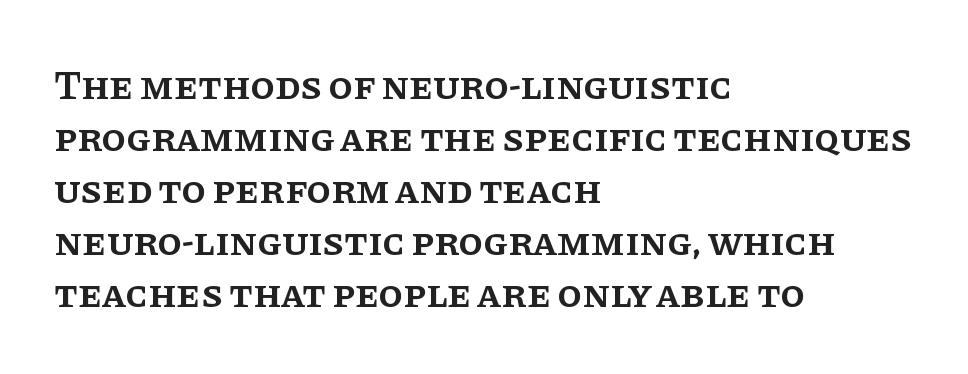
Does the leading feel generous? No, just average. Observe the serifs anchoring each vertical stroke in this sample. Varying glyph widths throughout — classic text-font behaviour. Its strokes are somewhat broadened, the hallmark of semibold type.
